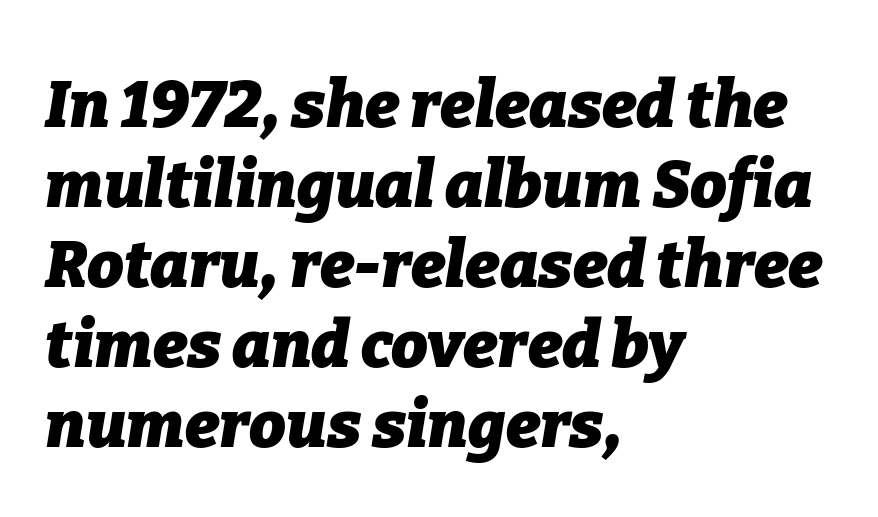
{"italic": "yes", "lean": "right", "slant_degrees": 9, "bold": "yes", "weight": "heavy", "width": "normal", "stroke_contrast": "low", "x_height": "medium", "monospaced": "no", "underline": "no", "align": "left", "line_spacing_ratio": 1.23, "letter_spacing": "normal", "letter_spacing_em": 0.0, "glyph_px": 65}
